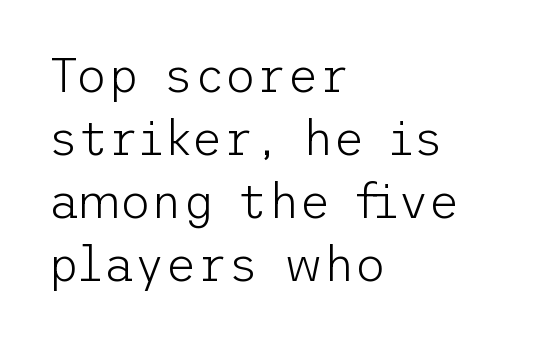
The image shows 48 px light sans-serif type, upright; set left-aligned, normal line spacing (1.31x), normal letter spacing, not underlined; low stroke contrast and a medium x-height.
